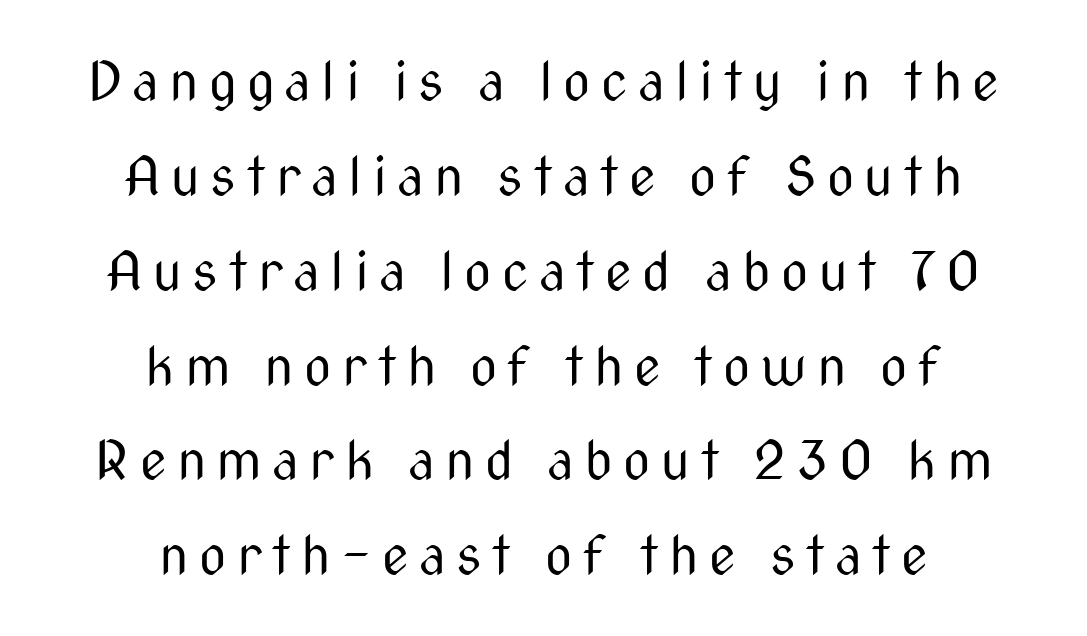
{"serif": "no", "italic": "no", "bold": "no", "weight": "regular", "width": "condensed", "stroke_contrast": "medium", "x_height": "medium", "monospaced": "no", "underline": "no", "align": "center", "line_spacing_ratio": 1.79, "letter_spacing": "wide", "letter_spacing_em": 0.2, "glyph_px": 53}
